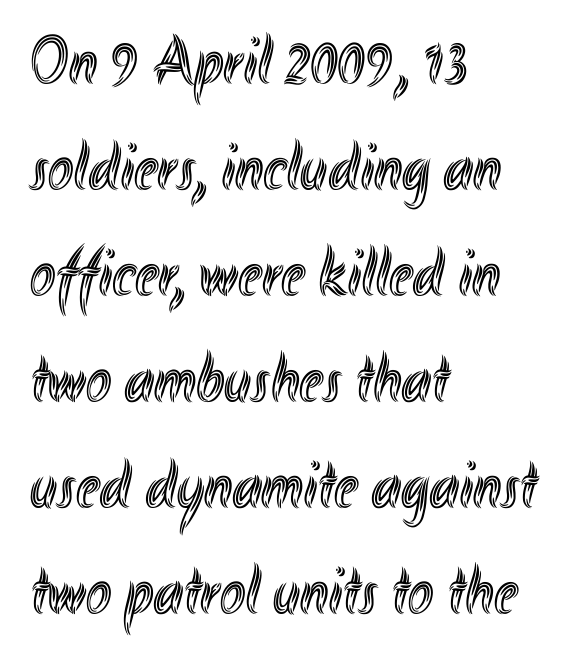
{"width": "condensed", "x_height": "small", "monospaced": "no", "underline": "no", "align": "left", "line_spacing": "normal", "line_spacing_ratio": 1.56, "letter_spacing": "normal", "letter_spacing_em": 0.0, "glyph_px": 68}
